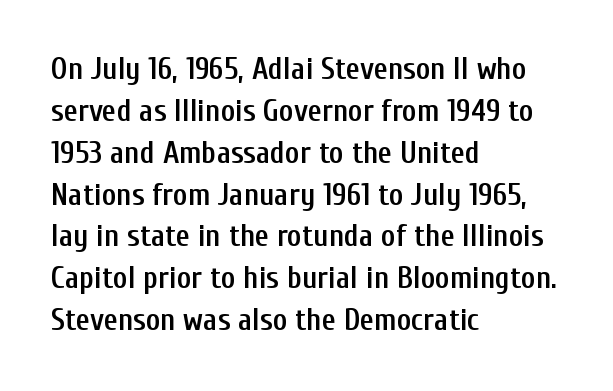
This sample has the flowing, uneven cadence of proportional lettering. This is the in-between weight designers call semibold or demi. The rag falls on the right side of this text block. The type is set solid horizontally, with unmodified tracking. Honestly, the row spacing looks completely unremarkable. Look at the bottom of the vertical strokes: they stop flat, with no serifs.
